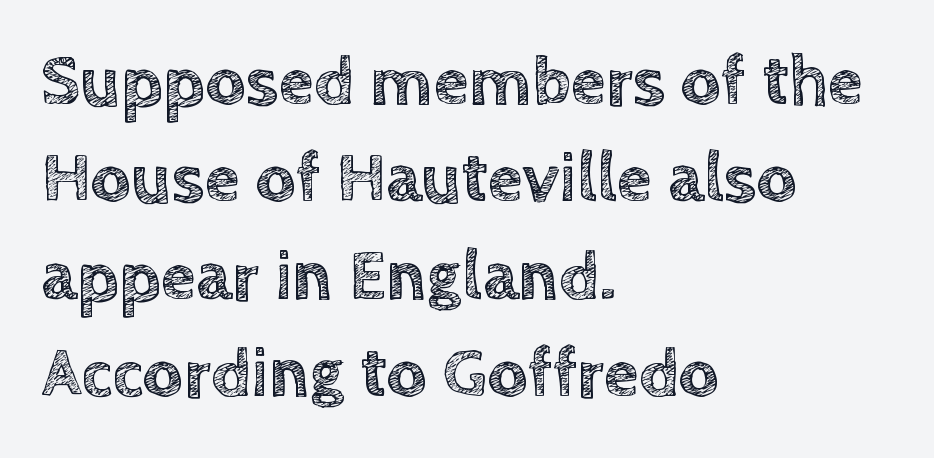
Q: Is the text italic (slanted)? A: No, it is upright.
Q: Is the text underlined? A: No.
Q: How is the paragraph aligned? A: Left-aligned.
Q: Is the spacing between letters normal or unusually wide? A: Normal.
Q: Is the spacing between lines tight, normal or loose? A: Normal.
Q: Width (condensed, normal, or wide)? A: Normal.
Q: x-height? A: Large.
Q: Monospaced? A: No.
